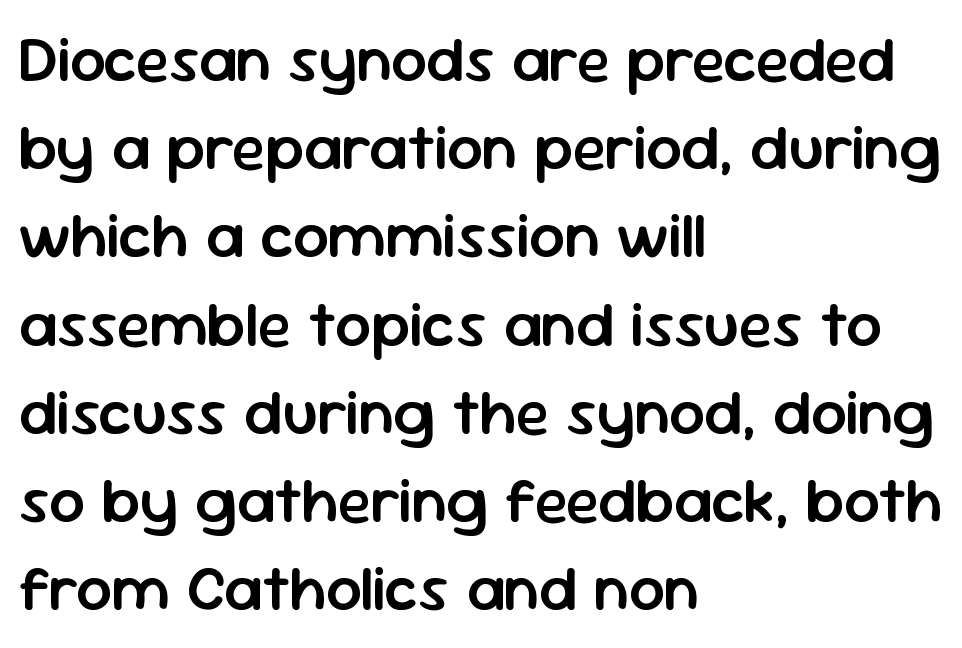
The image shows 63 px semibold sans-serif type, upright; set left-aligned, normal line spacing (1.4x), normal letter spacing, not underlined; low stroke contrast and a medium x-height.
